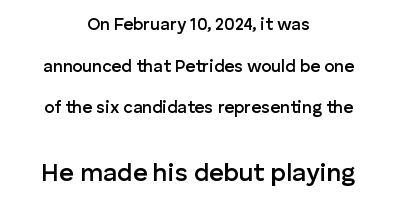
{"italic": "no", "bold": "semi", "underline": "no", "align": "center", "line_spacing": "loose", "line_spacing_ratio": 2.45, "letter_spacing": "normal", "letter_spacing_em": 0.0, "larger_block": "second", "size_ratio": 1.47, "glyph_px": 25}
